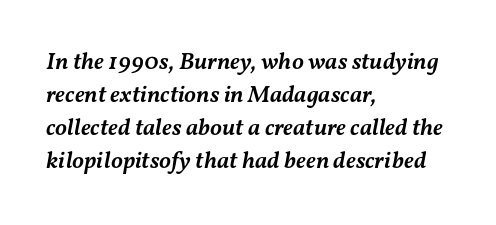
{"italic": "yes", "lean": "right", "slant_degrees": 11, "bold": "semi", "underline": "no", "align": "left", "line_spacing": "normal", "line_spacing_ratio": 1.37, "letter_spacing": "normal", "letter_spacing_em": 0.0, "glyph_px": 24}
